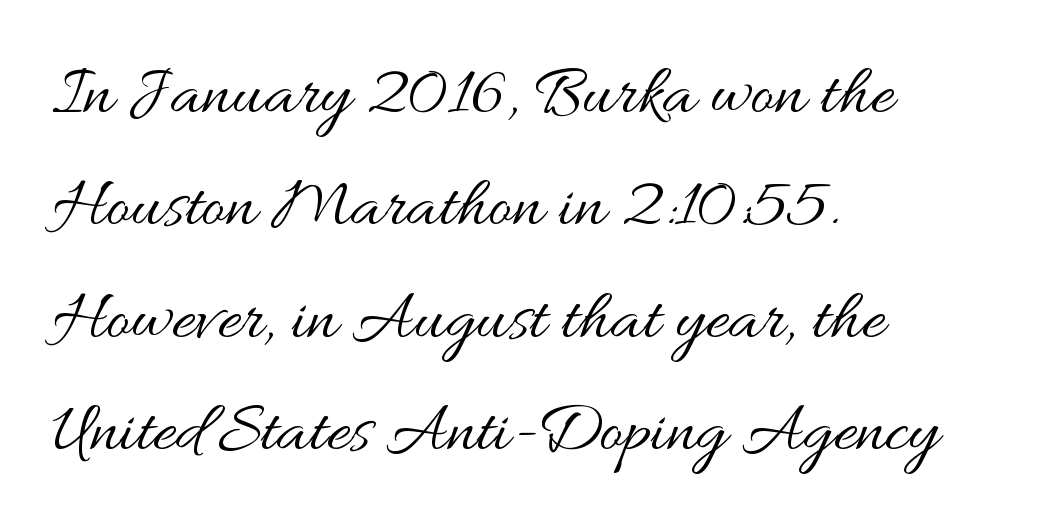
Q: Is the text bold? A: No.
Q: Is the text italic (slanted)? A: Yes.
Q: Is the text underlined? A: No.
Q: How is the paragraph aligned? A: Left-aligned.
Q: Is the spacing between letters normal or unusually wide? A: Normal.
Q: Is the spacing between lines tight, normal or loose? A: Normal.
Q: Width (condensed, normal, or wide)? A: Wide.
Q: Stroke contrast? A: Medium.
Q: x-height? A: Small.
Q: Monospaced? A: No.
